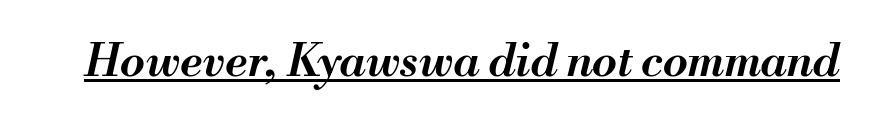
The image shows 45 px semibold type, italic (leaning right); set normal letter spacing, underlined; medium stroke contrast and a small x-height.
